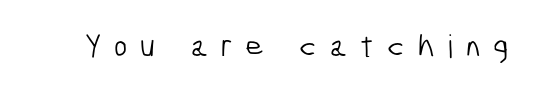
The image shows 32 px light, condensed sans-serif type; set unusually wide letter spacing (+0.41 em), not underlined; low stroke contrast and a medium x-height.
